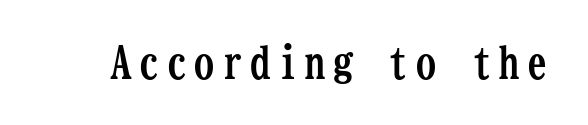
Q: Is the text bold? A: Yes.
Q: Is the text italic (slanted)? A: No, it is upright.
Q: Is the typeface a serif or a sans-serif typeface? A: Serif.
Q: Is the text underlined? A: No.
Q: Width (condensed, normal, or wide)? A: Condensed.
Q: Stroke contrast? A: Low.
Q: x-height? A: Medium.
Q: Monospaced? A: Yes.
